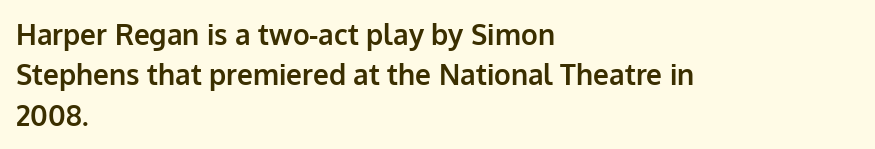
The image shows 28 px bold sans-serif type, upright; set left-aligned, normal line spacing (1.44x), normal letter spacing, not underlined; low stroke contrast and a medium x-height.
